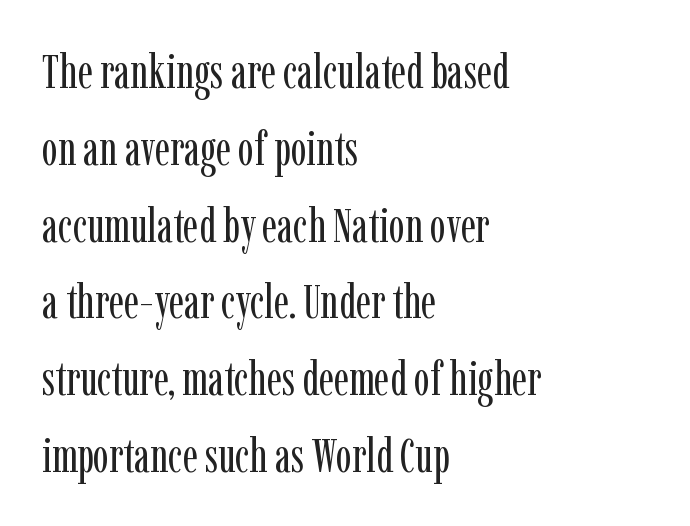
Q: Is the text bold? A: No.
Q: Is the text italic (slanted)? A: No, it is upright.
Q: Is the typeface a serif or a sans-serif typeface? A: Serif.
Q: Is the text underlined? A: No.
Q: How is the paragraph aligned? A: Left-aligned.
Q: Is the spacing between letters normal or unusually wide? A: Normal.
Q: Is the spacing between lines tight, normal or loose? A: Normal.
Q: Width (condensed, normal, or wide)? A: Condensed.
Q: Stroke contrast? A: Low.
Q: x-height? A: Medium.
Q: Monospaced? A: No.
